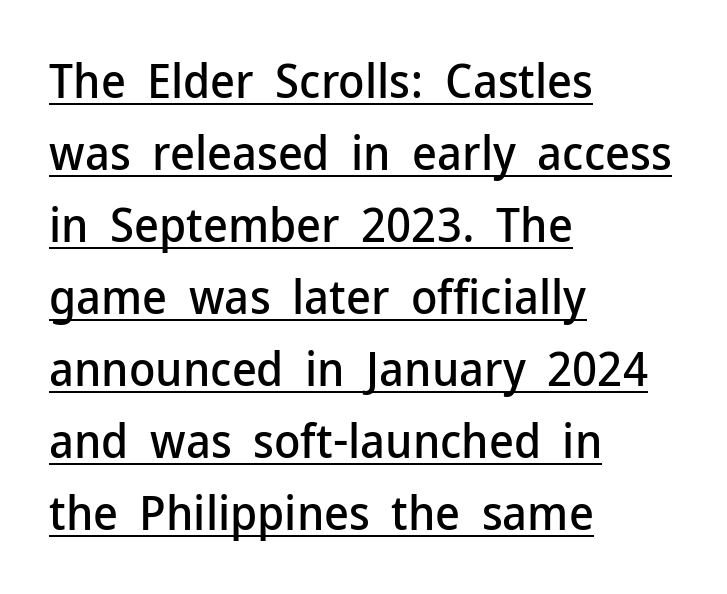
This rendering employs a face without finishing strokes, i.e., a sans-serif. Left-aligned paragraph, ragged on the right. Horizontal bands of white between lines are of average thickness. What decoration does the sample have? An underline. Is this a fixed-width face? No — the glyphs have proportional, varying widths. These lines keep a tight, regular rhythm from letter to letter.
